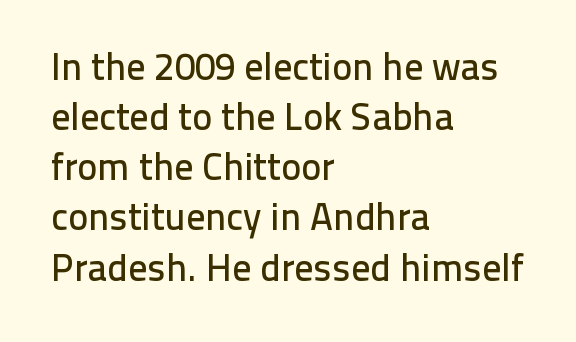
Each row of text sits above clean, open space. Does the copy run flush right? No — it runs flush left. The font family rendered here belongs to the sans-serif group. Every stem runs plumb, perpendicular to the baseline.
